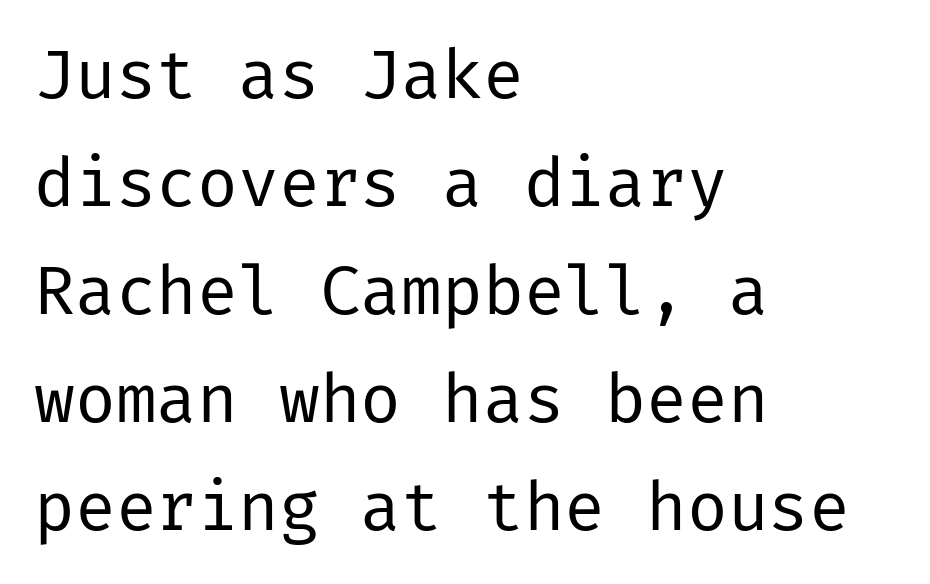
The image shows 68 px regular-weight sans-serif type, upright; set left-aligned, normal line spacing (1.59x), normal letter spacing, not underlined; low stroke contrast and a medium x-height.
